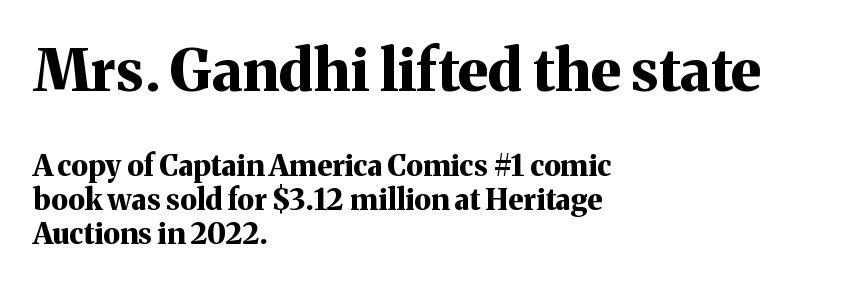
The image shows 58 px bold serif type, upright; set left-aligned, line spacing 1.17x, normal letter spacing, not underlined; the first (top) block is 2.0x larger; medium stroke contrast and a medium x-height.
